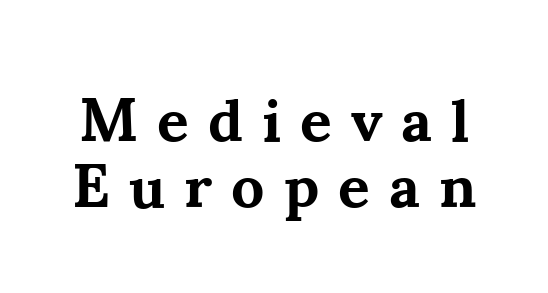
Tightly led — the rows are bunched. Here the glyphs are tracked loosely, breaking word shapes into spaced letters. Summary of weight: heavy, a full bold. Posture: vertical. Nobody drew a line under any word here. This sample has the flowing, uneven cadence of proportional lettering.
